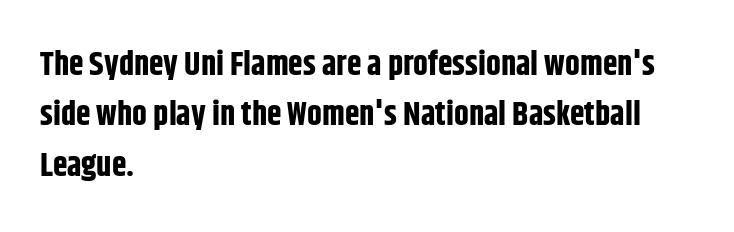
The image shows 33 px bold, condensed sans-serif type, upright; set left-aligned, normal line spacing (1.53x), normal letter spacing, not underlined; low stroke contrast and a large x-height.
